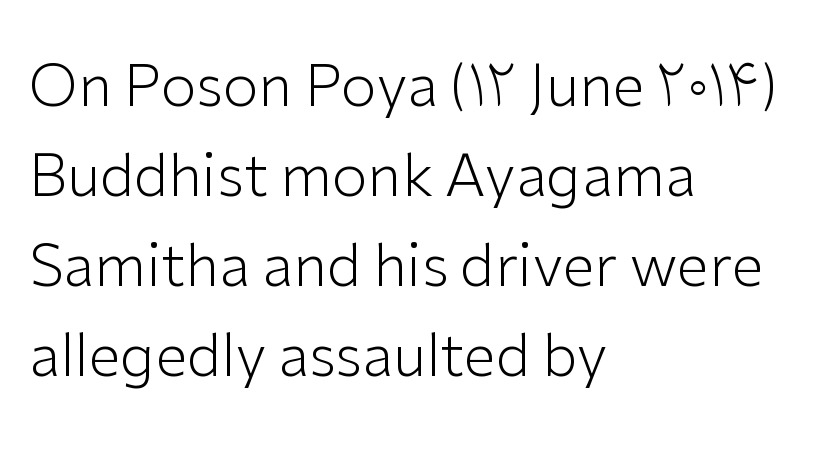
{"serif": "no", "italic": "no", "bold": "no", "weight": "light", "width": "normal", "stroke_contrast": "low", "x_height": "medium", "monospaced": "no", "underline": "no", "align": "left", "line_spacing": "normal", "line_spacing_ratio": 1.55, "letter_spacing": "normal", "letter_spacing_em": 0.0, "glyph_px": 58}
